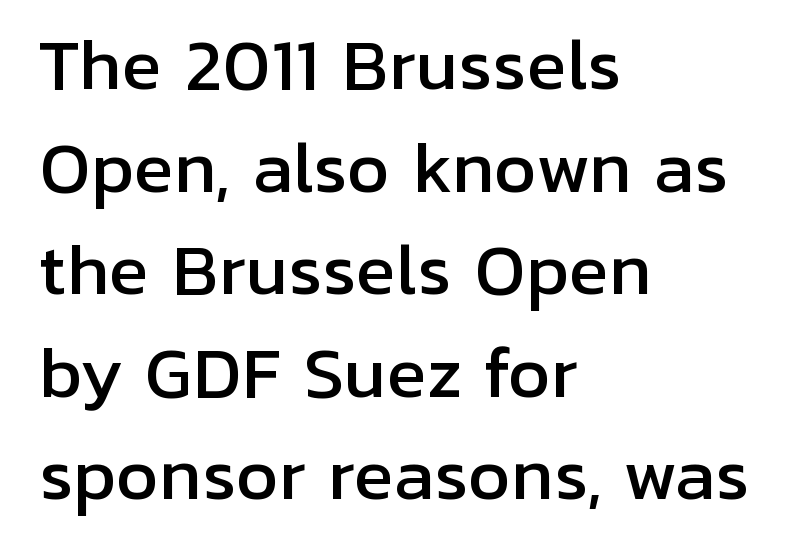
The image shows 67 px sans-serif type, upright; set left-aligned, normal line spacing (1.53x), normal letter spacing, not underlined; low stroke contrast and a medium x-height.
